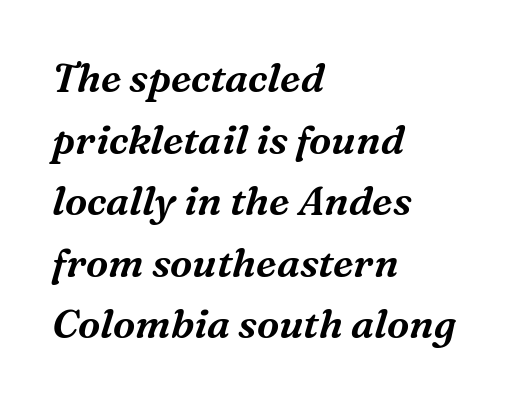
One glance says typical: line gaps are just what's usual. Between one letter and the next there's only the usual sliver of space. Spacing verdict: proportional, widths tailored to each character. A bare baseline throughout the passage. The glyphs in this specimen are seriffed. The passage shown leans; its letterforms are oblique.
